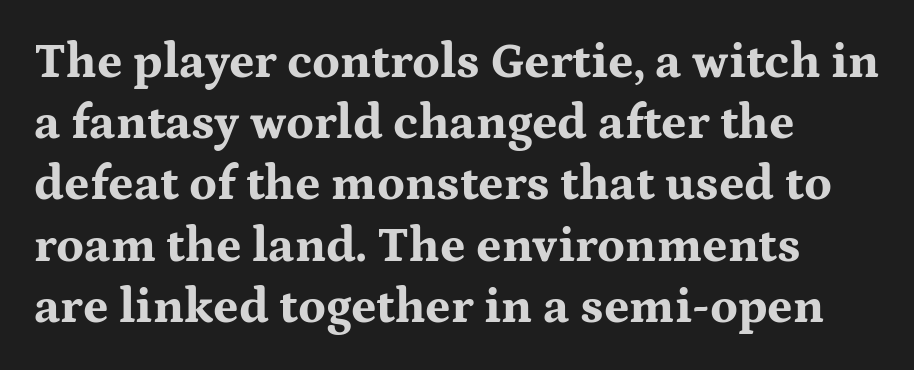
Check the space under the baseline: it is left empty. I'd call this a serif setting — the letters wear small feet. What weight is shown? A full bold with thick strokes. The leading is moderate, giving the passage an even texture.
